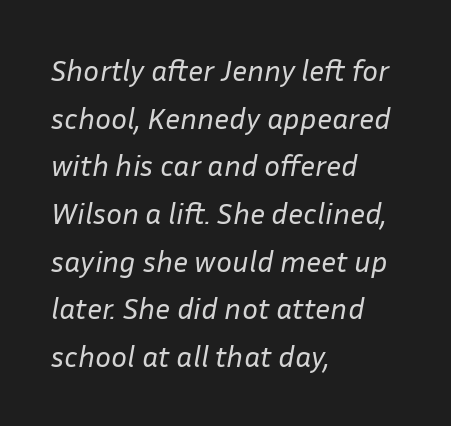
{"italic": "yes", "lean": "right", "slant_degrees": 10, "bold": "no", "weight": "regular", "width": "normal", "stroke_contrast": "low", "x_height": "medium", "monospaced": "no", "underline": "no", "align": "left", "line_spacing": "normal", "line_spacing_ratio": 1.59, "letter_spacing": "normal", "letter_spacing_em": 0.0, "glyph_px": 30}
